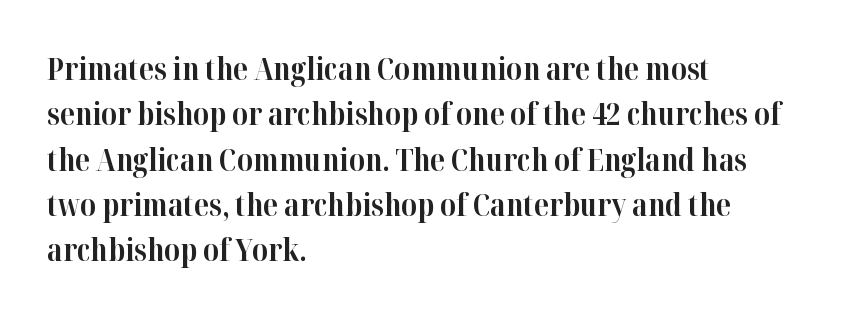
The image shows 30 px bold serif type, upright; set left-aligned, normal line spacing (1.51x), normal letter spacing, not underlined; high stroke contrast and a medium x-height.
